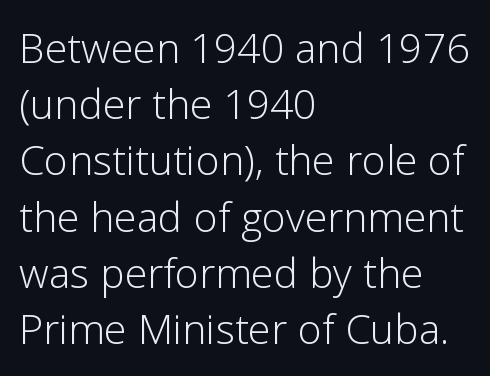
Q: Is the text bold? A: No.
Q: Is the text italic (slanted)? A: No, it is upright.
Q: Is the typeface a serif or a sans-serif typeface? A: Sans-serif.
Q: Is the text underlined? A: No.
Q: How is the paragraph aligned? A: Left-aligned.
Q: Is the spacing between letters normal or unusually wide? A: Normal.
Q: Is the spacing between lines tight, normal or loose? A: Normal.
Q: Width (condensed, normal, or wide)? A: Normal.
Q: Stroke contrast? A: Low.
Q: x-height? A: Medium.
Q: Monospaced? A: No.
